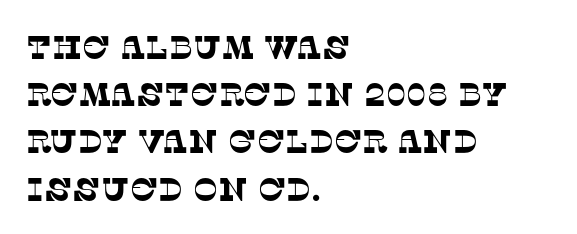
{"serif": "yes", "width": "normal", "stroke_contrast": "low", "x_height": "large", "monospaced": "no", "underline": "no", "align": "left", "line_spacing": "normal", "line_spacing_ratio": 1.43, "letter_spacing": "normal", "letter_spacing_em": 0.0, "glyph_px": 33}
